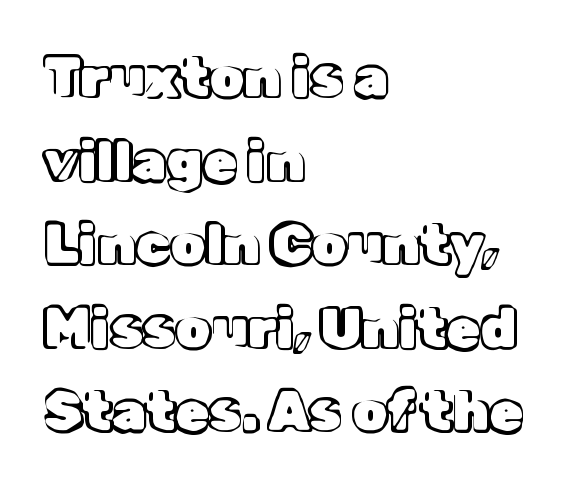
{"italic": "no", "width": "normal", "x_height": "medium", "monospaced": "no", "underline": "no", "align": "left", "line_spacing": "normal", "line_spacing_ratio": 1.52, "letter_spacing": "normal", "letter_spacing_em": 0.0, "glyph_px": 55}
